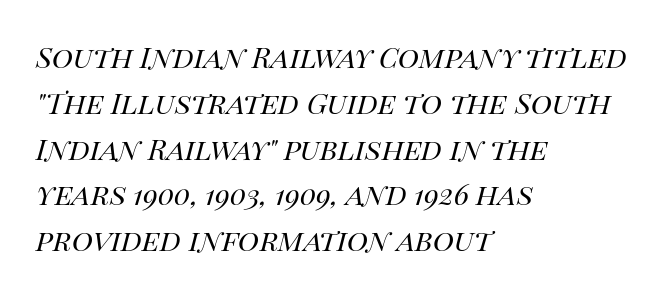
Q: Is the text bold? A: No.
Q: Is the text italic (slanted)? A: Yes, it leans right by about 14 degrees.
Q: Is the text underlined? A: No.
Q: How is the paragraph aligned? A: Left-aligned.
Q: Is the spacing between letters normal or unusually wide? A: Normal.
Q: Is the spacing between lines tight, normal or loose? A: Normal.
Q: Width (condensed, normal, or wide)? A: Normal.
Q: Stroke contrast? A: High.
Q: x-height? A: Large.
Q: Monospaced? A: No.
